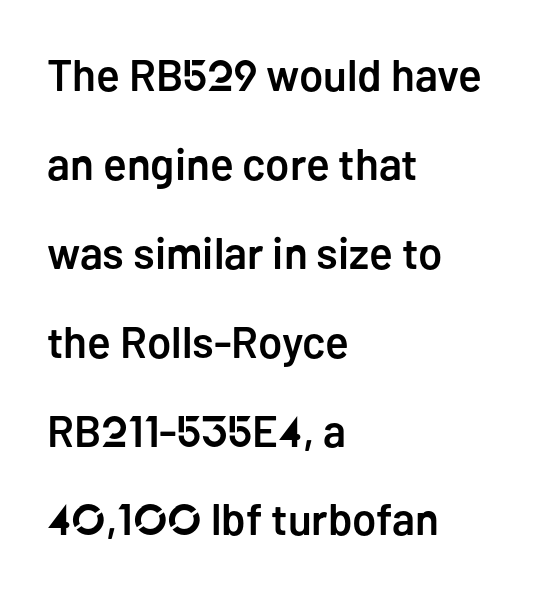
{"serif": "no", "italic": "no", "bold": "semi", "weight": "semibold", "width": "normal", "stroke_contrast": "low", "x_height": "medium", "monospaced": "no", "underline": "no", "align": "left", "line_spacing": "loose", "line_spacing_ratio": 2.02, "letter_spacing": "normal", "letter_spacing_em": 0.0, "glyph_px": 44}
